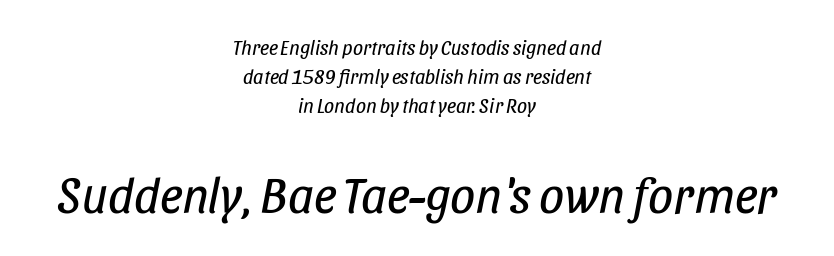
{"italic": "yes", "lean": "right", "slant_degrees": 11, "bold": "no", "weight": "regular", "width": "condensed", "stroke_contrast": "low", "x_height": "large", "monospaced": "no", "underline": "no", "align": "center", "line_spacing": "normal", "line_spacing_ratio": 1.46, "letter_spacing": "normal", "letter_spacing_em": 0.0, "larger_block": "second", "size_ratio": 2.5, "glyph_px": 50}
